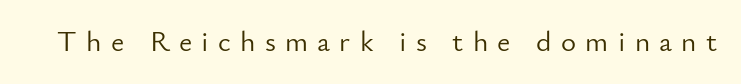
The image shows 29 px light sans-serif type, upright; set unusually wide letter spacing (+0.32 em), not underlined; low stroke contrast and a small x-height.
